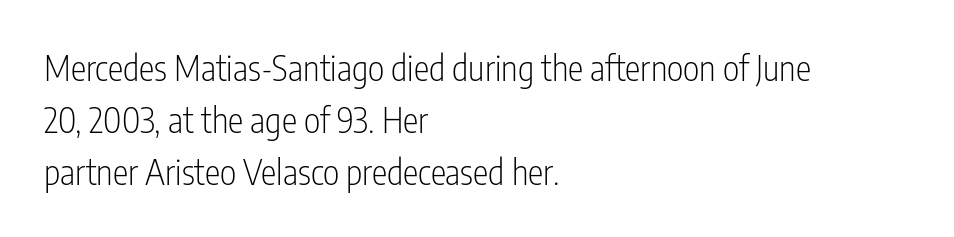
The image shows 35 px light, condensed sans-serif type, upright; set left-aligned, normal line spacing (1.48x), normal letter spacing, not underlined; low stroke contrast and a medium x-height.
